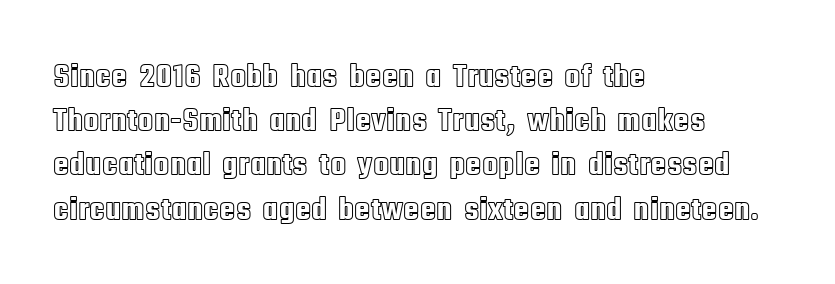
Every row of glyphs begins at an identical x-position on the left. Tall strokes in this sample are plumb rather than angled. The passage shown is not underscored anywhere. Spacing between characters is what you'd get straight out of the box. The face used here is proportionally spaced, like ordinary book or web type. A normal amount of white space separates one row of letters from the next.
